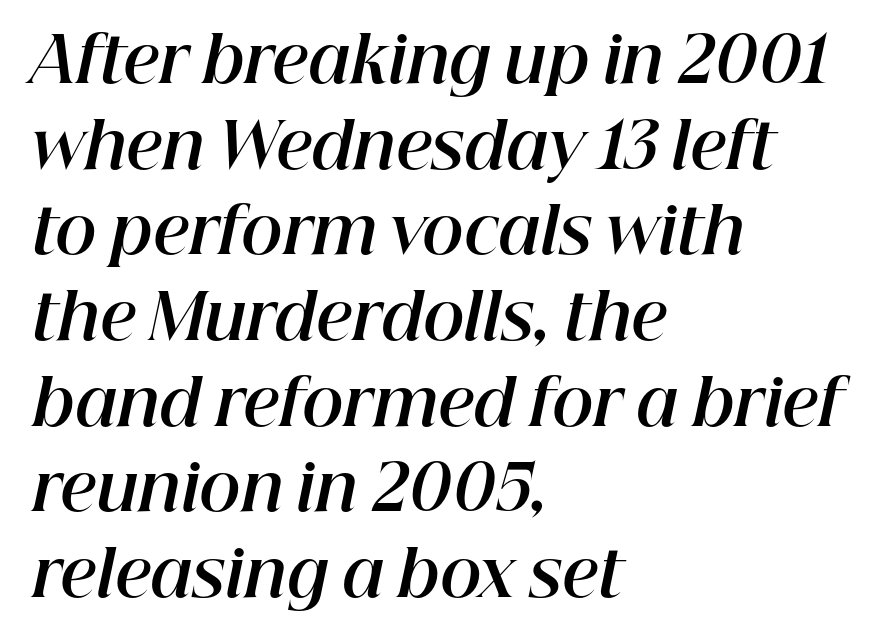
Q: Is the text bold? A: Yes.
Q: Is the text italic (slanted)? A: Yes, it leans right by about 12 degrees.
Q: Is the text underlined? A: No.
Q: How is the paragraph aligned? A: Left-aligned.
Q: Is the spacing between letters normal or unusually wide? A: Normal.
Q: Is the spacing between lines tight, normal or loose? A: Normal.
Q: Width (condensed, normal, or wide)? A: Normal.
Q: Stroke contrast? A: High.
Q: x-height? A: Medium.
Q: Monospaced? A: No.
